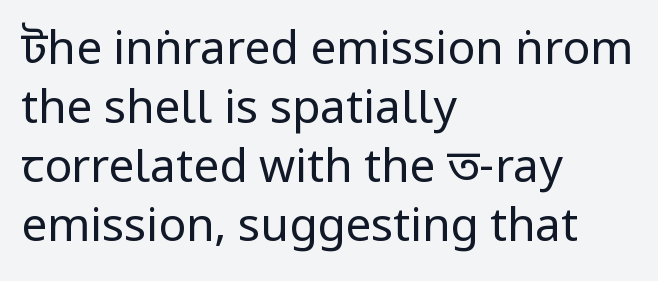
The image shows 46 px regular-weight, condensed sans-serif type, upright; set left-aligned, normal line spacing (1.28x), normal letter spacing, not underlined; low stroke contrast and a large x-height.
